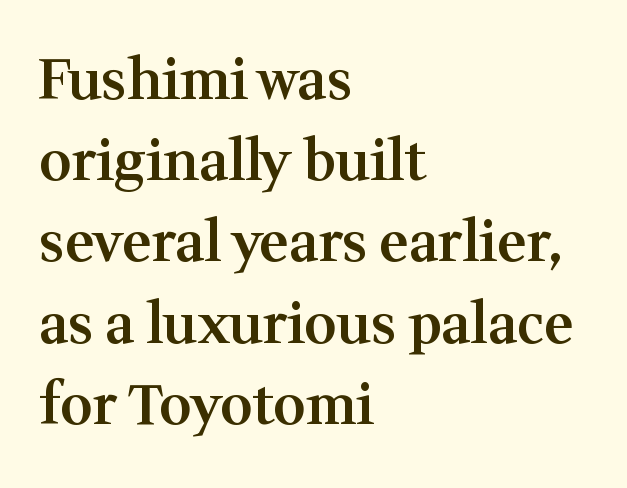
The image shows 56 px semibold serif type, upright; set left-aligned, normal line spacing (1.45x), normal letter spacing, not underlined; medium stroke contrast and a medium x-height.
